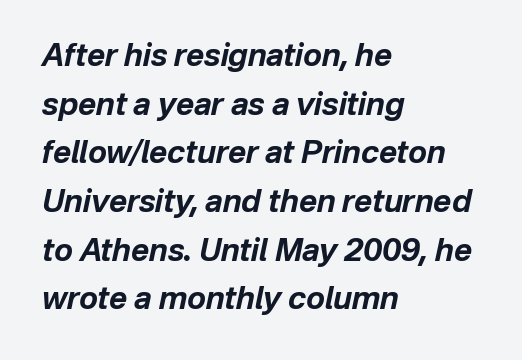
Q: Is the text bold? A: Yes.
Q: Is the text italic (slanted)? A: Yes, it leans right by about 12 degrees.
Q: Is the text underlined? A: No.
Q: How is the paragraph aligned? A: Left-aligned.
Q: Is the spacing between letters normal or unusually wide? A: Normal.
Q: Is the spacing between lines tight, normal or loose? A: Normal.
Q: Width (condensed, normal, or wide)? A: Normal.
Q: Stroke contrast? A: Low.
Q: x-height? A: Medium.
Q: Monospaced? A: No.
